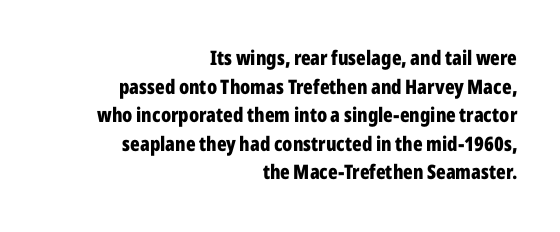
Q: Is the text bold? A: Yes.
Q: Is the text italic (slanted)? A: No, it is upright.
Q: Is the text underlined? A: No.
Q: How is the paragraph aligned? A: Right-aligned.
Q: Is the spacing between letters normal or unusually wide? A: Normal.
Q: Is the spacing between lines tight, normal or loose? A: Normal.
